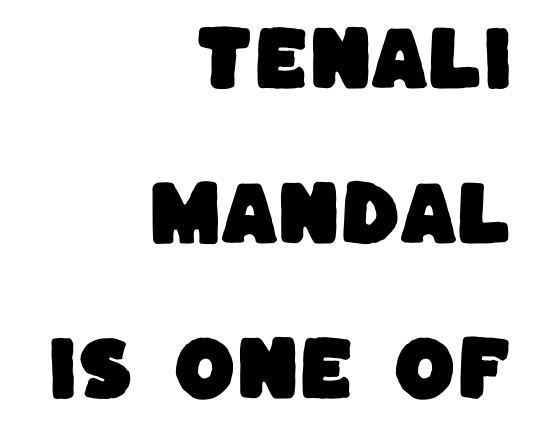
Q: Is the typeface a serif or a sans-serif typeface? A: Sans-serif.
Q: Is the text underlined? A: No.
Q: How is the paragraph aligned? A: Right-aligned.
Q: Is the spacing between letters normal or unusually wide? A: Normal.
Q: Is the spacing between lines tight, normal or loose? A: Loose.
Q: Width (condensed, normal, or wide)? A: Normal.
Q: Stroke contrast? A: Low.
Q: x-height? A: Large.
Q: Monospaced? A: No.
